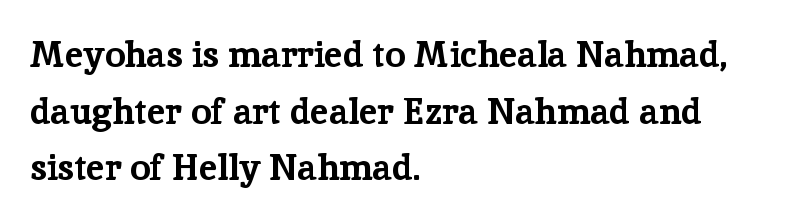
Has an underline been added? It has not. Line beginnings align vertically; line endings do not. This sample has the flowing, uneven cadence of proportional lettering. Reading down the column, the eye jumps a familiar distance to each next line. You can tell from the footed stems that serif type was used. This rendering leaves character spacing at its baseline value.
